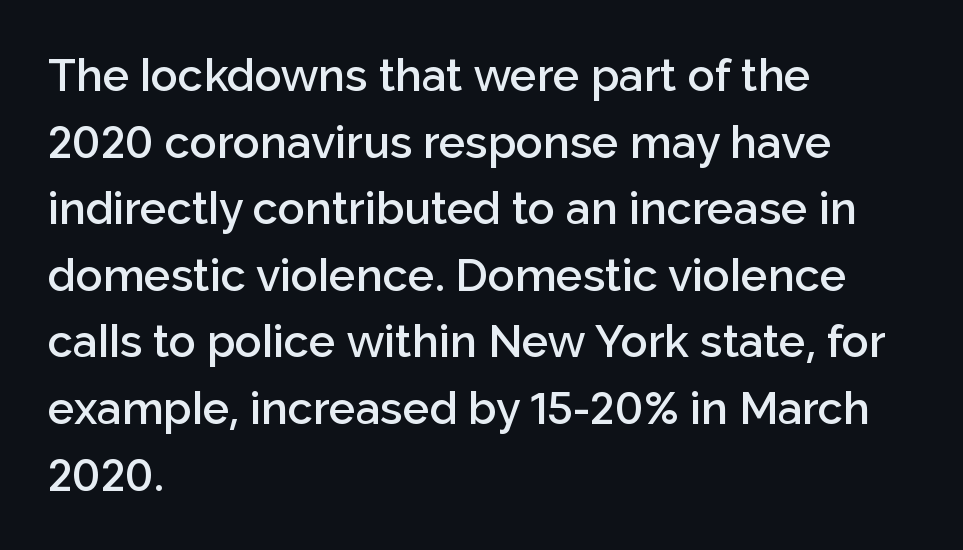
Layout note: lines flush left. Serif or sans? Sans — the stroke terminals are bare. The typesetting leans somewhat heavy: a semibold. The vertical gap from one line to the next is medium. Clear beneath every line of the passage.
